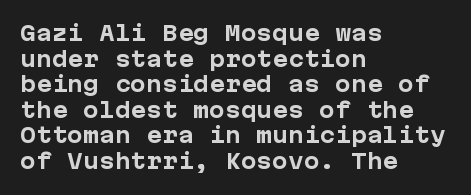
The image shows 21 px bold type, upright; set left-aligned, line spacing 1.22x, normal letter spacing, not underlined.
